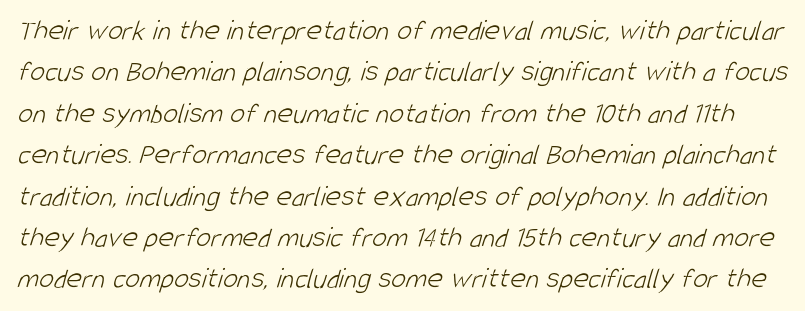
{"serif": "no", "bold": "no", "weight": "light", "width": "condensed", "stroke_contrast": "low", "x_height": "large", "monospaced": "no", "underline": "no", "line_spacing": "normal", "line_spacing_ratio": 1.38, "letter_spacing": "normal", "letter_spacing_em": 0.0, "glyph_px": 30}
